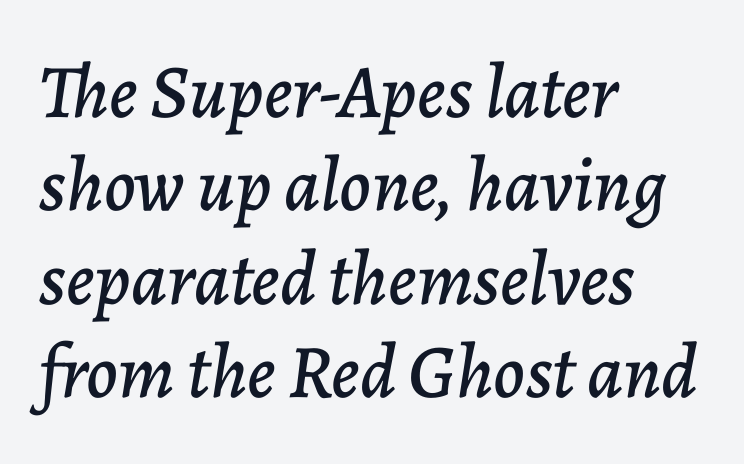
Nothing unusual about the tracking: characters are spaced as the font intends. Proportional: the letters do not fall into vertical columns. A clean baseline with only descenders dipping below it. Compared with a centered layout, this one pins lines to the left instead. Italic? Definitely — the glyphs are oblique.
